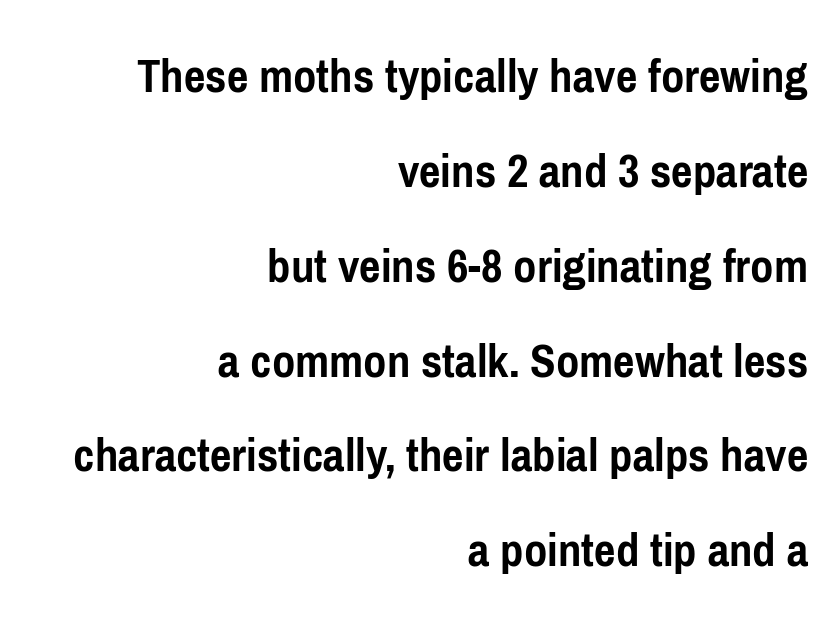
{"serif": "no", "italic": "no", "bold": "yes", "weight": "semibold", "width": "condensed", "stroke_contrast": "low", "x_height": "medium", "monospaced": "no", "underline": "no", "align": "right", "line_spacing_ratio": 1.86, "letter_spacing": "normal", "letter_spacing_em": 0.0, "glyph_px": 51}
